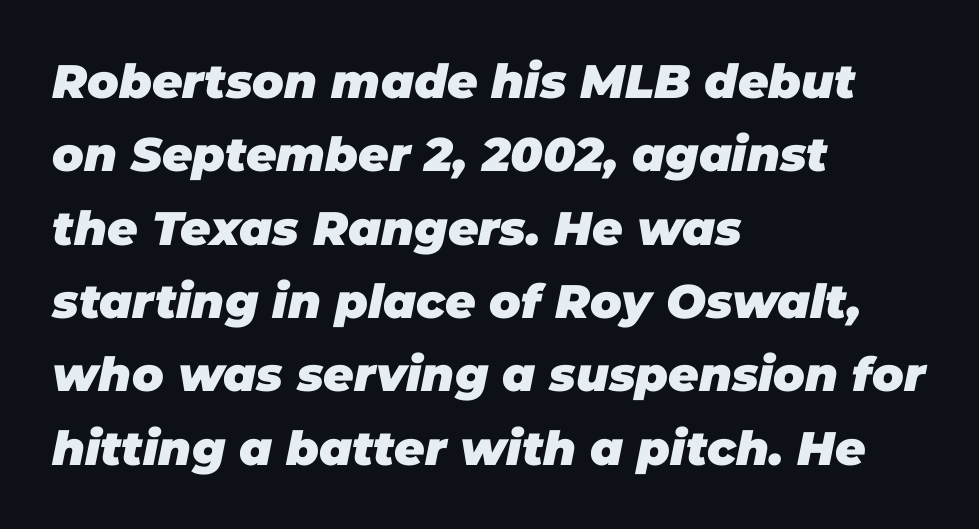
{"italic": "yes", "lean": "right", "slant_degrees": 11, "bold": "yes", "weight": "heavy", "width": "normal", "stroke_contrast": "low", "x_height": "large", "monospaced": "no", "underline": "no", "align": "left", "line_spacing": "normal", "line_spacing_ratio": 1.56, "letter_spacing": "normal", "letter_spacing_em": 0.0, "glyph_px": 47}
